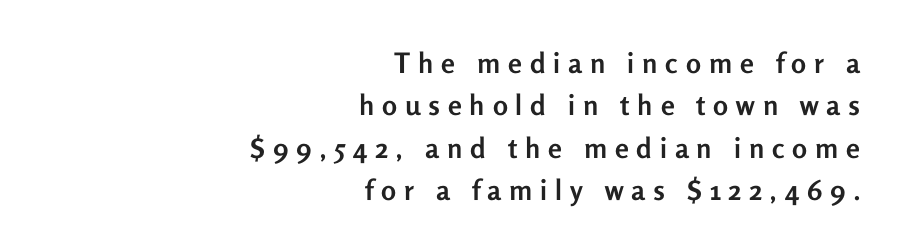
Q: Is the text bold? A: Yes.
Q: Is the text italic (slanted)? A: No, it is upright.
Q: Is the typeface a serif or a sans-serif typeface? A: Sans-serif.
Q: Is the text underlined? A: No.
Q: How is the paragraph aligned? A: Right-aligned.
Q: Is the spacing between letters normal or unusually wide? A: Unusually wide.
Q: Is the spacing between lines tight, normal or loose? A: Normal.
Q: Width (condensed, normal, or wide)? A: Normal.
Q: Stroke contrast? A: Low.
Q: x-height? A: Medium.
Q: Monospaced? A: No.
